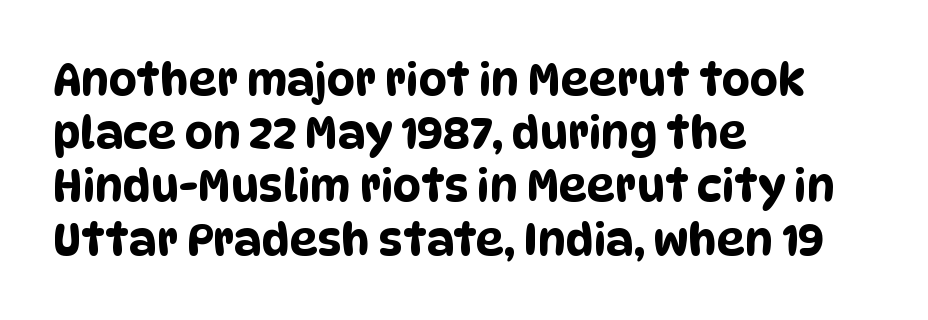
Q: Is the typeface a serif or a sans-serif typeface? A: Sans-serif.
Q: Is the text underlined? A: No.
Q: How is the paragraph aligned? A: Left-aligned.
Q: Is the spacing between letters normal or unusually wide? A: Normal.
Q: Width (condensed, normal, or wide)? A: Condensed.
Q: Stroke contrast? A: Low.
Q: x-height? A: Large.
Q: Monospaced? A: No.
